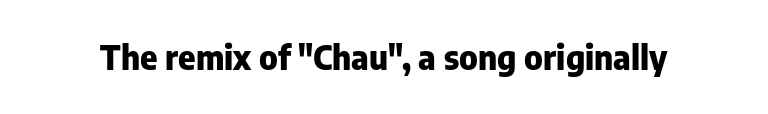
{"serif": "no", "italic": "no", "bold": "yes", "weight": "heavy", "width": "normal", "stroke_contrast": "low", "x_height": "medium", "monospaced": "no", "underline": "no", "letter_spacing": "normal", "letter_spacing_em": 0.0, "glyph_px": 33}
